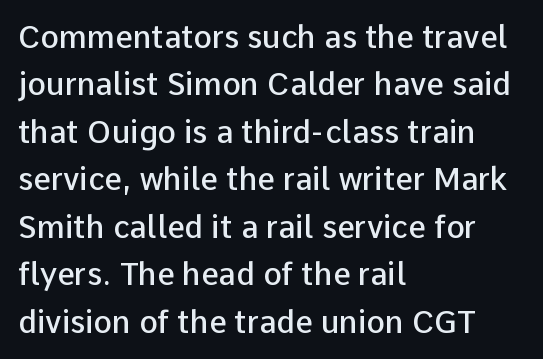
Q: Is the text bold? A: Semi-bold.
Q: Is the text italic (slanted)? A: No, it is upright.
Q: Is the typeface a serif or a sans-serif typeface? A: Sans-serif.
Q: Is the text underlined? A: No.
Q: How is the paragraph aligned? A: Left-aligned.
Q: Is the spacing between letters normal or unusually wide? A: Normal.
Q: Is the spacing between lines tight, normal or loose? A: Normal.
Q: Width (condensed, normal, or wide)? A: Normal.
Q: Stroke contrast? A: Low.
Q: x-height? A: Medium.
Q: Monospaced? A: No.
